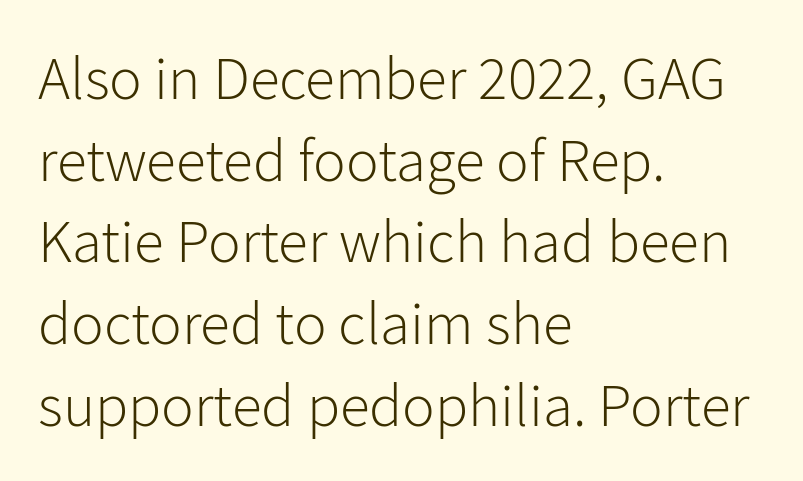
Q: Is the text bold? A: No.
Q: Is the text italic (slanted)? A: No, it is upright.
Q: Is the typeface a serif or a sans-serif typeface? A: Sans-serif.
Q: Is the text underlined? A: No.
Q: How is the paragraph aligned? A: Left-aligned.
Q: Is the spacing between letters normal or unusually wide? A: Normal.
Q: Is the spacing between lines tight, normal or loose? A: Normal.
Q: Width (condensed, normal, or wide)? A: Normal.
Q: Stroke contrast? A: Low.
Q: x-height? A: Medium.
Q: Monospaced? A: No.
